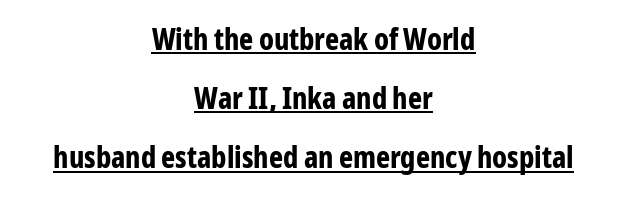
Compared with typical body copy, the letter spacing here is the same. The typography opts for an upright posture over an oblique one. Honestly, the underline is the first thing you notice here. In terms of leading, this rendering errs on the spacious side. The paragraph shown floats in the horizontal middle.
